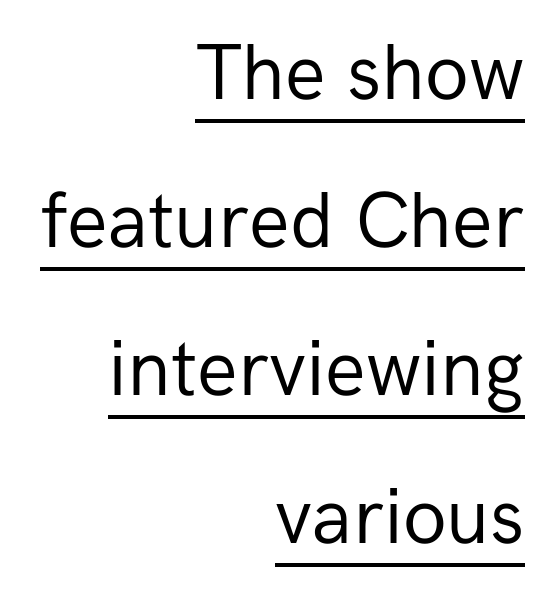
Q: Is the text bold? A: No.
Q: Is the text italic (slanted)? A: No, it is upright.
Q: Is the typeface a serif or a sans-serif typeface? A: Sans-serif.
Q: Is the text underlined? A: Yes.
Q: How is the paragraph aligned? A: Right-aligned.
Q: Is the spacing between letters normal or unusually wide? A: Normal.
Q: Width (condensed, normal, or wide)? A: Normal.
Q: Stroke contrast? A: Low.
Q: x-height? A: Medium.
Q: Monospaced? A: No.
